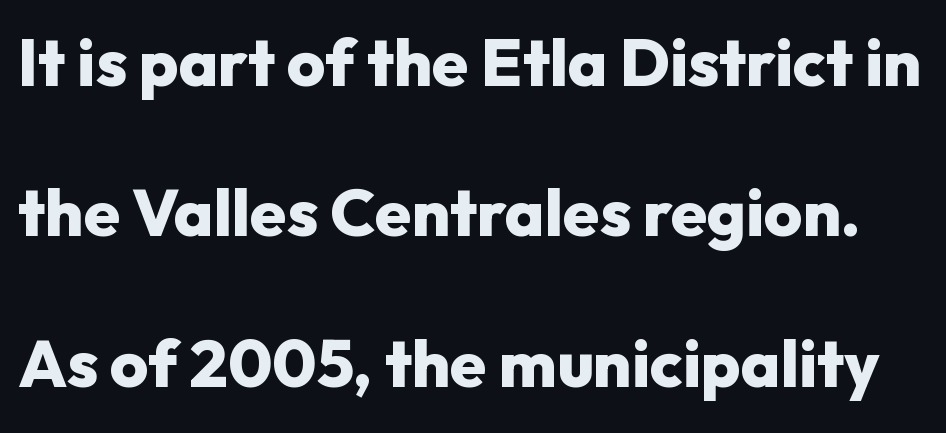
Q: Is the text bold? A: Yes.
Q: Is the text italic (slanted)? A: No, it is upright.
Q: Is the typeface a serif or a sans-serif typeface? A: Sans-serif.
Q: Is the text underlined? A: No.
Q: Is the spacing between letters normal or unusually wide? A: Normal.
Q: Is the spacing between lines tight, normal or loose? A: Loose.
Q: Width (condensed, normal, or wide)? A: Normal.
Q: Stroke contrast? A: Low.
Q: x-height? A: Medium.
Q: Monospaced? A: No.
